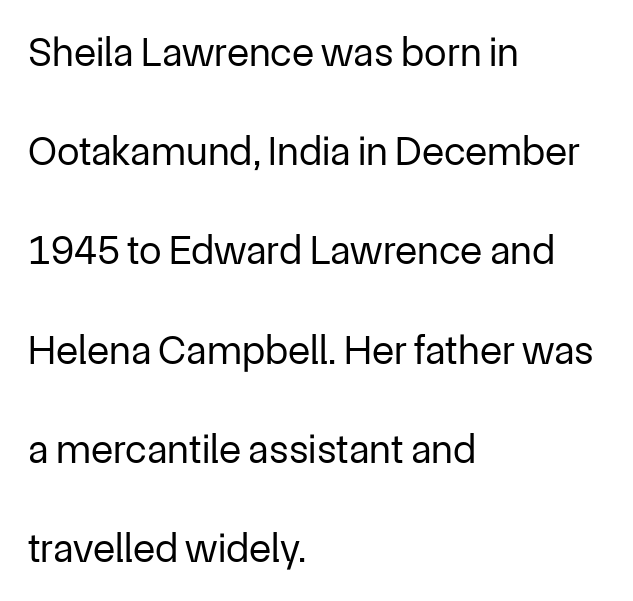
Quick note: interline space is abundant. Weight: regular or lighter. The passage shown has conventional tracking throughout. Think of a printed novel: that variable character pitch is what you see here. Descender tails drop into unmarked territory. The typeface chosen for these lines omits serifs.
